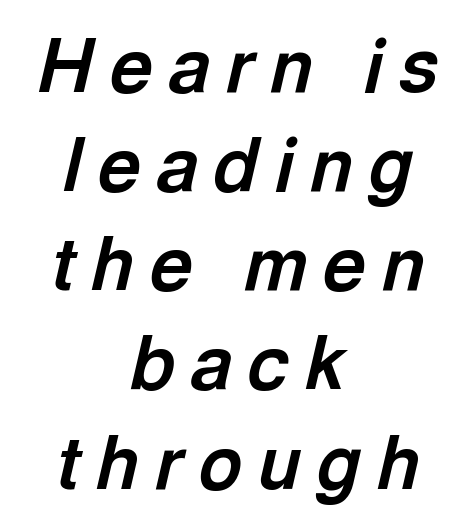
{"italic": "yes", "lean": "right", "slant_degrees": 13, "bold": "yes", "weight": "bold", "width": "normal", "x_height": "medium", "monospaced": "no", "underline": "no", "align": "center", "line_spacing": "normal", "line_spacing_ratio": 1.34, "letter_spacing": "wide", "letter_spacing_em": 0.22, "glyph_px": 74}
